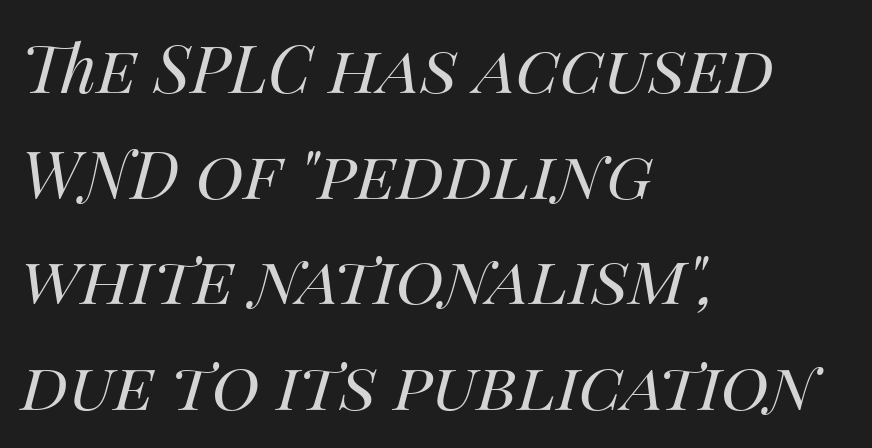
Rendered with sloped, italic letterforms. Weight: regular or lighter. The rendering uses a moderate line-height, typical for paragraphs. Default kerning and tracking; the words read as compact shapes.
